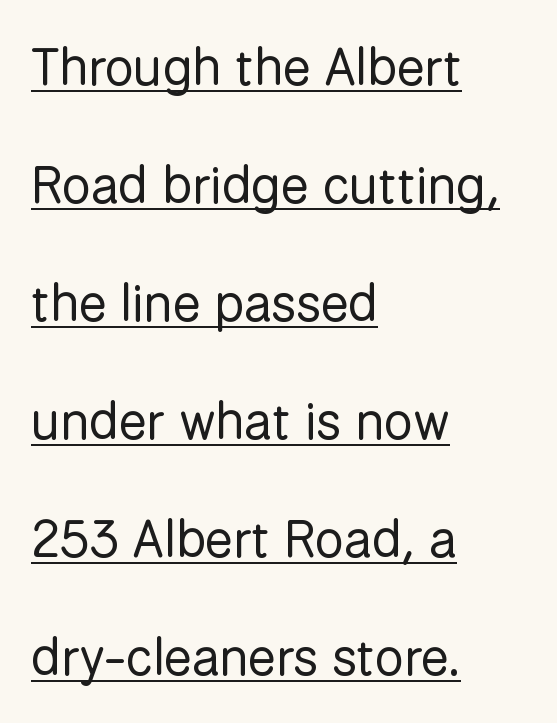
The image shows 52 px regular-weight sans-serif type, upright; set left-aligned, loose line spacing (2.27x), normal letter spacing, underlined; low stroke contrast and a medium x-height.
